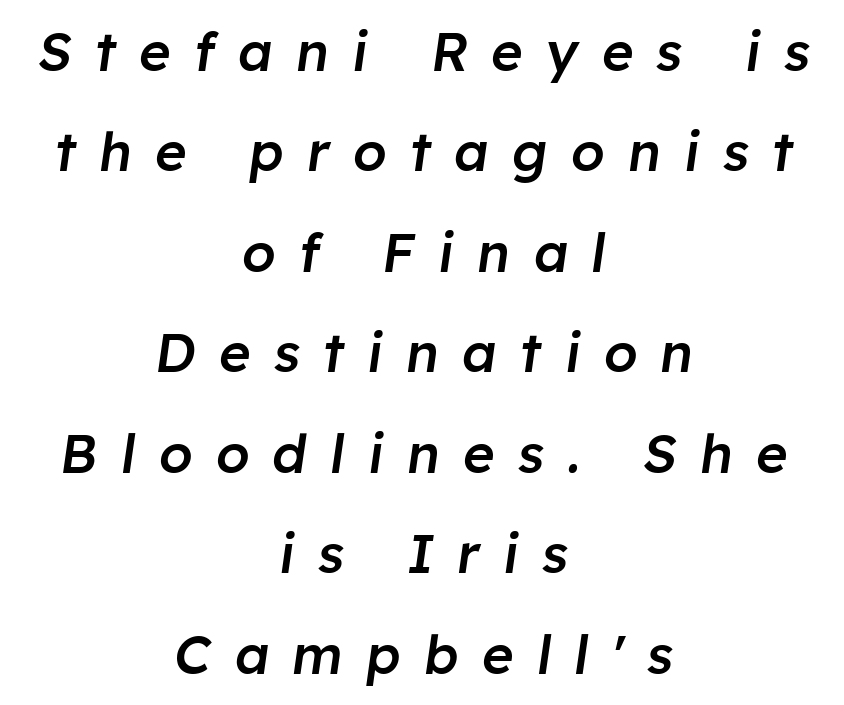
The image shows 54 px semibold type, italic (leaning right); set centered, line spacing 1.86x, unusually wide letter spacing (+0.43 em), not underlined; low stroke contrast and a medium x-height.
